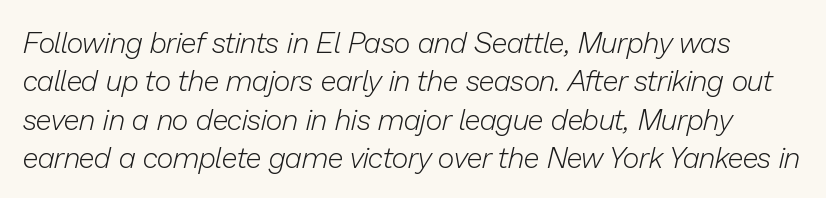
Q: Is the text bold? A: No.
Q: Is the text italic (slanted)? A: Yes, it leans right by about 13 degrees.
Q: Is the text underlined? A: No.
Q: Is the spacing between letters normal or unusually wide? A: Normal.
Q: Is the spacing between lines tight, normal or loose? A: Normal.
Q: Width (condensed, normal, or wide)? A: Normal.
Q: Stroke contrast? A: Low.
Q: x-height? A: Medium.
Q: Monospaced? A: No.
